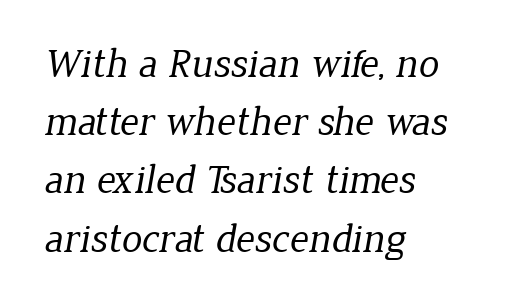
Is the stroke heavy? The answer is a plain regular-or-lighter. No extra tracking has been applied to these lines. The face used here is proportionally spaced, like ordinary book or web type. Type without underlining. This rendering uses left alignment, leaving the right contour irregular. Rows of type keep a routine distance in the vertical direction.
